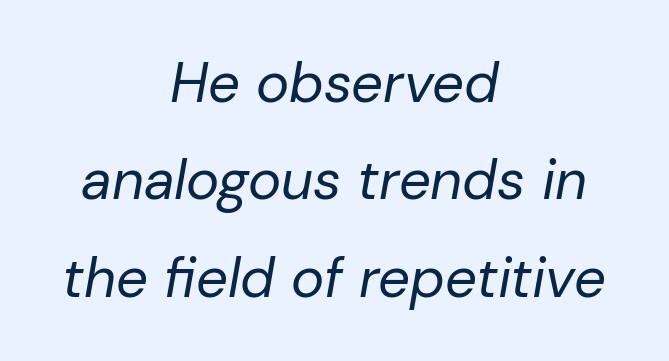
{"italic": "yes", "lean": "right", "slant_degrees": 10, "bold": "no", "weight": "regular", "width": "normal", "stroke_contrast": "low", "x_height": "medium", "monospaced": "no", "underline": "no", "align": "center", "line_spacing_ratio": 1.74, "letter_spacing": "normal", "letter_spacing_em": 0.0, "glyph_px": 56}
